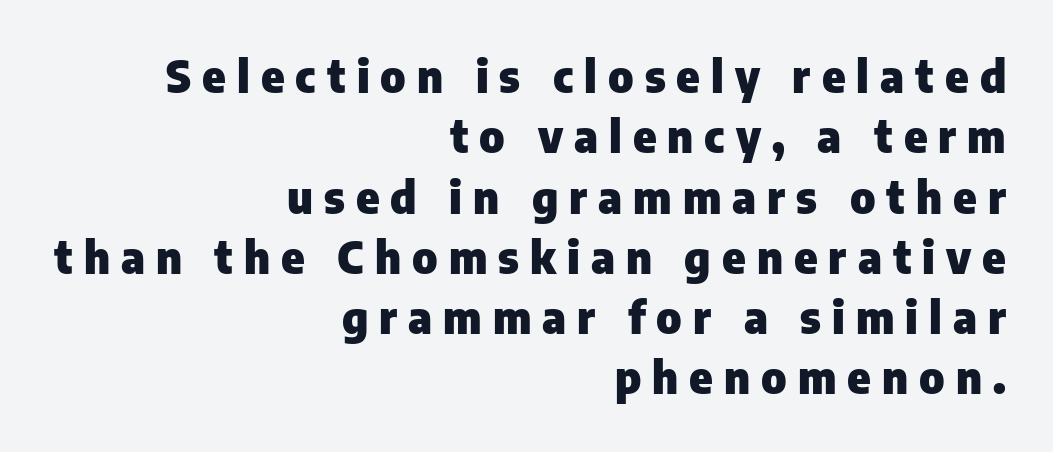
{"serif": "no", "italic": "no", "bold": "yes", "weight": "heavy", "width": "normal", "stroke_contrast": "low", "x_height": "medium", "monospaced": "no", "underline": "no", "align": "right", "line_spacing": "normal", "line_spacing_ratio": 1.37, "letter_spacing": "wide", "letter_spacing_em": 0.25, "glyph_px": 44}
